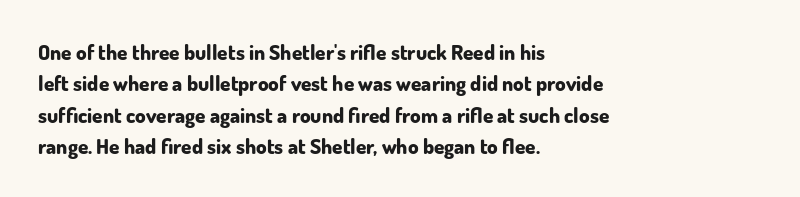
Q: Is the text bold? A: Yes.
Q: Is the text italic (slanted)? A: No, it is upright.
Q: Is the text underlined? A: No.
Q: How is the paragraph aligned? A: Left-aligned.
Q: Is the spacing between letters normal or unusually wide? A: Normal.
Q: Is the spacing between lines tight, normal or loose? A: Normal.
